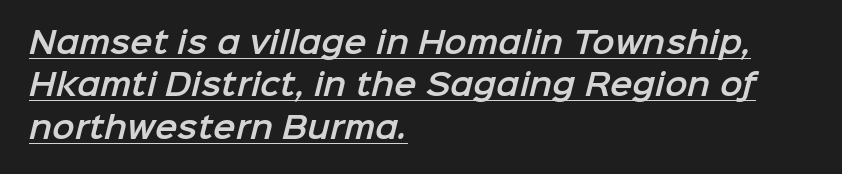
The letters carry no serifs — their stems end cleanly without finishing strokes. A typesetter would call this proportional, since set widths differ per character. The passage shown stacks its lines at a standard gap. Looks like someone drew a line under every word here.
